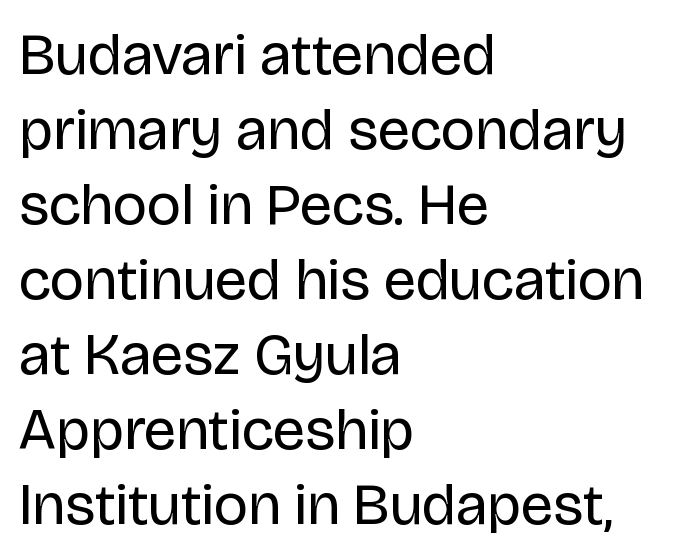
The image shows 59 px regular-weight sans-serif type, upright; set left-aligned, normal line spacing (1.27x), normal letter spacing, not underlined; low stroke contrast and a large x-height.
